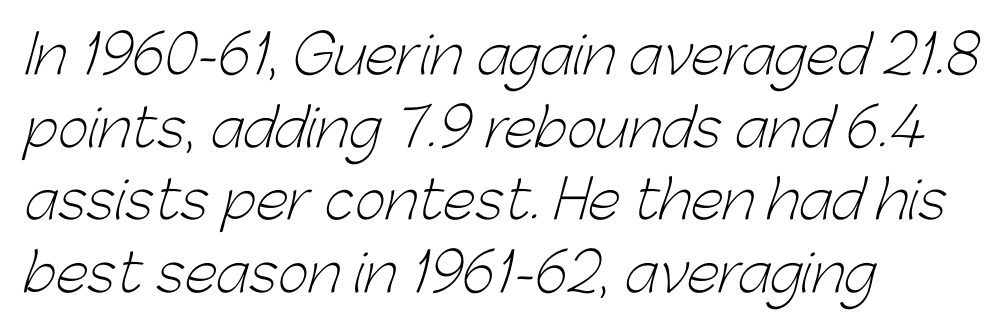
Q: Is the text bold? A: No.
Q: Is the typeface a serif or a sans-serif typeface? A: Sans-serif.
Q: Is the text underlined? A: No.
Q: How is the paragraph aligned? A: Left-aligned.
Q: Is the spacing between letters normal or unusually wide? A: Normal.
Q: Is the spacing between lines tight, normal or loose? A: Normal.
Q: Width (condensed, normal, or wide)? A: Normal.
Q: Stroke contrast? A: Low.
Q: x-height? A: Medium.
Q: Monospaced? A: No.
